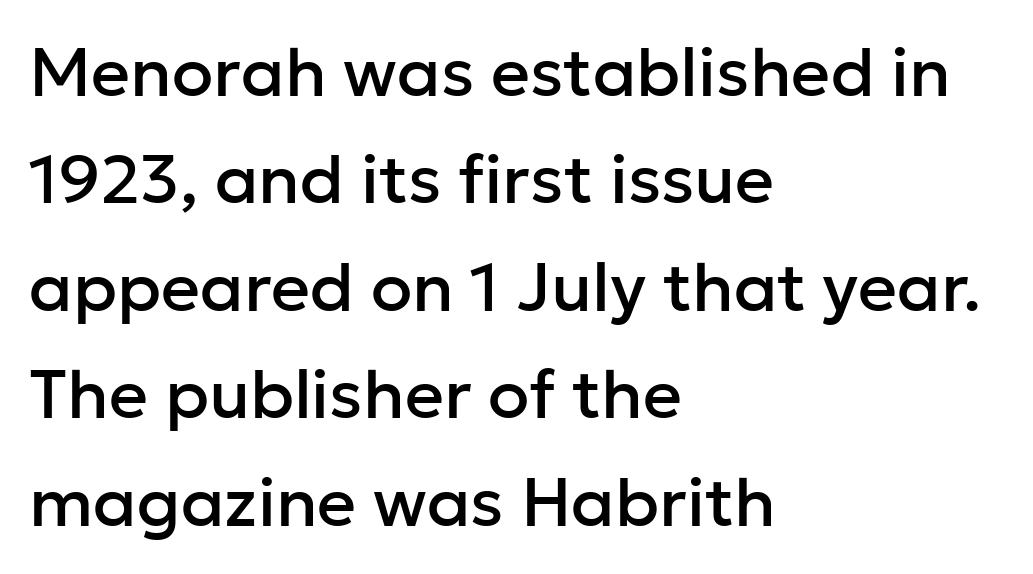
Q: Is the text italic (slanted)? A: No, it is upright.
Q: Is the typeface a serif or a sans-serif typeface? A: Sans-serif.
Q: Is the text underlined? A: No.
Q: How is the paragraph aligned? A: Left-aligned.
Q: Is the spacing between letters normal or unusually wide? A: Normal.
Q: Is the spacing between lines tight, normal or loose? A: Normal.
Q: Width (condensed, normal, or wide)? A: Normal.
Q: Stroke contrast? A: Low.
Q: x-height? A: Medium.
Q: Monospaced? A: No.
